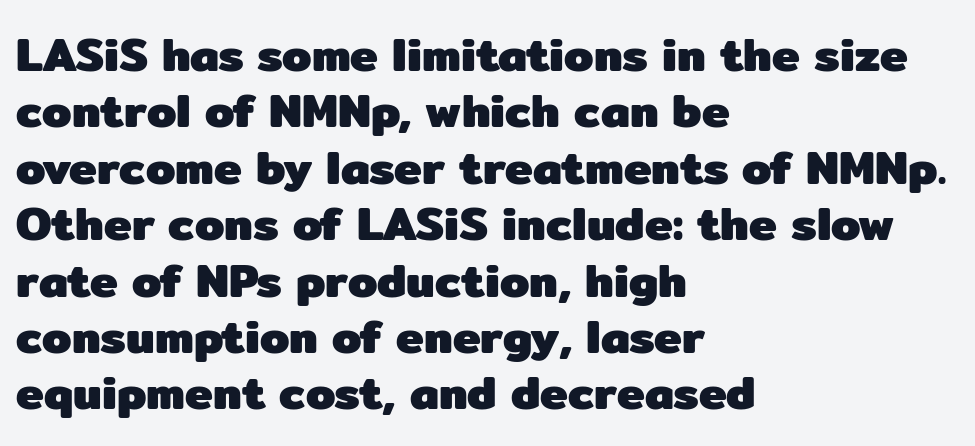
{"serif": "no", "italic": "no", "bold": "yes", "weight": "heavy", "width": "normal", "stroke_contrast": "low", "x_height": "medium", "monospaced": "no", "underline": "no", "align": "left", "line_spacing_ratio": 1.2, "letter_spacing": "normal", "letter_spacing_em": 0.0, "glyph_px": 47}
